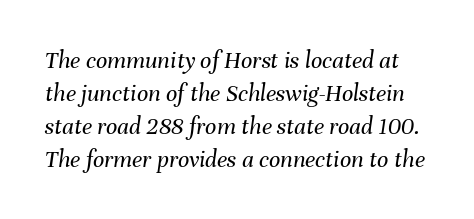
Q: Is the text bold? A: No.
Q: Is the text italic (slanted)? A: Yes, it leans right by about 8 degrees.
Q: Is the text underlined? A: No.
Q: Is the spacing between letters normal or unusually wide? A: Normal.
Q: Is the spacing between lines tight, normal or loose? A: Normal.
